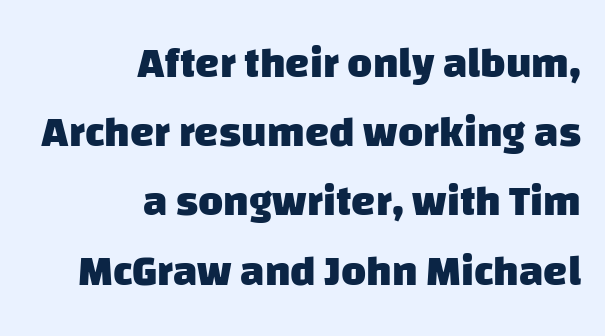
Look at the tracking — it's just the regular setting, nothing added. Alignment: flush right. Normally led — the rows are evenly, conventionally spaced. The typesetting leans heavy: a genuine bold. A typesetter would call this proportional, since set widths differ per character.
